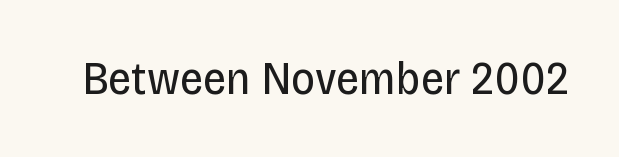
Q: Is the text bold? A: No.
Q: Is the text italic (slanted)? A: No, it is upright.
Q: Is the typeface a serif or a sans-serif typeface? A: Sans-serif.
Q: Is the text underlined? A: No.
Q: Is the spacing between letters normal or unusually wide? A: Normal.
Q: Width (condensed, normal, or wide)? A: Condensed.
Q: Stroke contrast? A: Low.
Q: x-height? A: Large.
Q: Monospaced? A: No.
